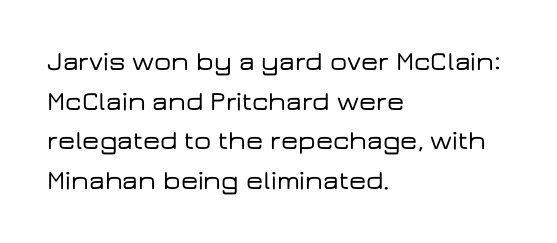
The image shows 27 px text type, upright; set left-aligned, normal line spacing (1.47x), normal letter spacing, not underlined.
